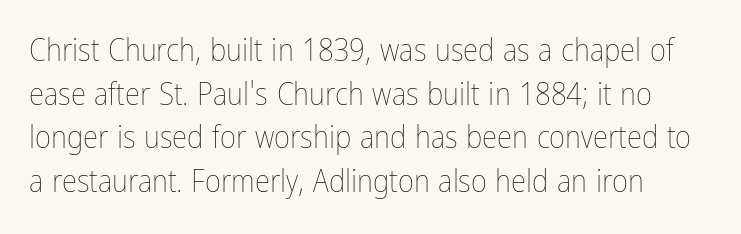
The lines are quadded left. Decoration check: the copy has no underline. Baseline-to-baseline distance is the conventional proportion of letter height. Is the stroke heavy? The answer is a plain regular-or-lighter.
